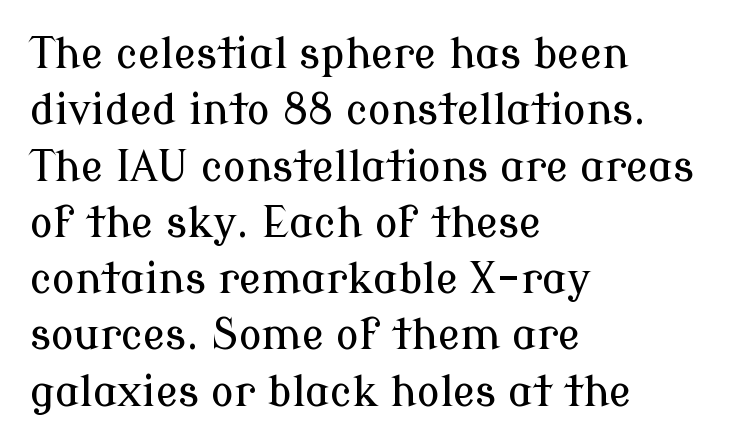
The image shows 42 px serif type, upright; set left-aligned, normal line spacing (1.34x), normal letter spacing, not underlined; low stroke contrast and a medium x-height.
